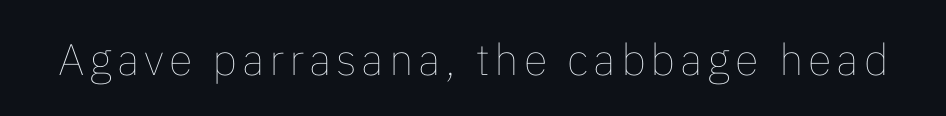
Q: Is the text bold? A: No.
Q: Is the text italic (slanted)? A: No, it is upright.
Q: Is the text underlined? A: No.
Q: Width (condensed, normal, or wide)? A: Normal.
Q: Stroke contrast? A: Low.
Q: x-height? A: Medium.
Q: Monospaced? A: No.
